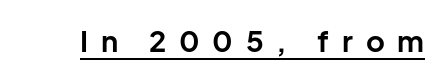
{"serif": "no", "italic": "no", "bold": "yes", "weight": "bold", "width": "normal", "stroke_contrast": "low", "x_height": "medium", "monospaced": "no", "underline": "yes", "letter_spacing": "wide", "letter_spacing_em": 0.44, "glyph_px": 29}
